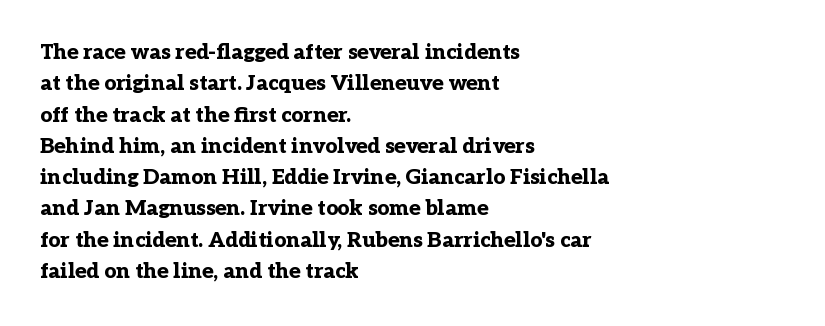
Q: Is the text bold? A: Yes.
Q: Is the text italic (slanted)? A: No, it is upright.
Q: Is the text underlined? A: No.
Q: How is the paragraph aligned? A: Left-aligned.
Q: Is the spacing between letters normal or unusually wide? A: Normal.
Q: Is the spacing between lines tight, normal or loose? A: Normal.
